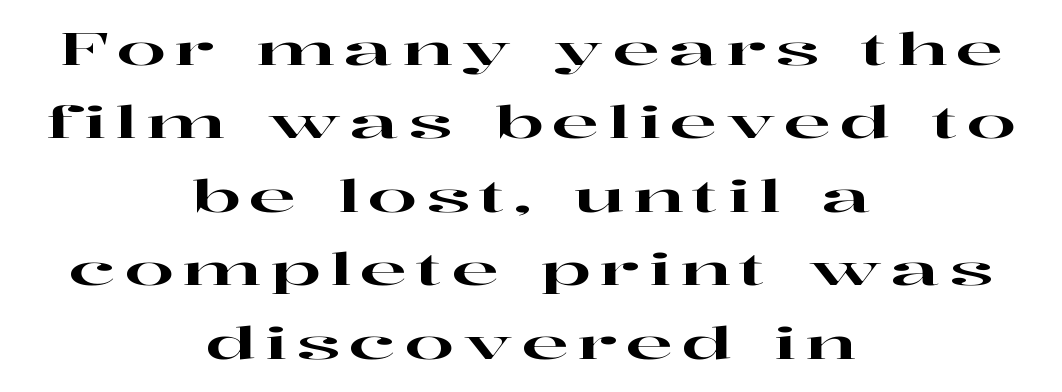
Q: Is the text italic (slanted)? A: No, it is upright.
Q: Is the typeface a serif or a sans-serif typeface? A: Serif.
Q: Is the text underlined? A: No.
Q: How is the paragraph aligned? A: Centered.
Q: Is the spacing between letters normal or unusually wide? A: Unusually wide.
Q: Is the spacing between lines tight, normal or loose? A: Normal.
Q: Width (condensed, normal, or wide)? A: Wide.
Q: Stroke contrast? A: High.
Q: x-height? A: Medium.
Q: Monospaced? A: No.
